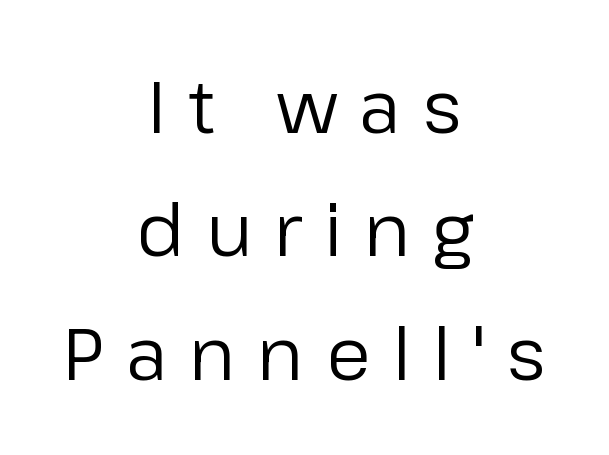
{"serif": "no", "italic": "no", "bold": "no", "weight": "regular", "width": "normal", "stroke_contrast": "low", "x_height": "medium", "monospaced": "no", "underline": "no", "align": "center", "line_spacing": "normal", "line_spacing_ratio": 1.69, "letter_spacing": "wide", "letter_spacing_em": 0.3, "glyph_px": 73}
